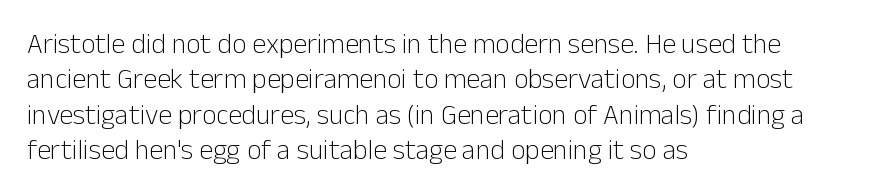
Q: Is the text bold? A: No.
Q: Is the text italic (slanted)? A: No, it is upright.
Q: Is the typeface a serif or a sans-serif typeface? A: Sans-serif.
Q: Is the text underlined? A: No.
Q: How is the paragraph aligned? A: Left-aligned.
Q: Is the spacing between letters normal or unusually wide? A: Normal.
Q: Is the spacing between lines tight, normal or loose? A: Normal.
Q: Width (condensed, normal, or wide)? A: Normal.
Q: Stroke contrast? A: Low.
Q: x-height? A: Medium.
Q: Monospaced? A: No.
